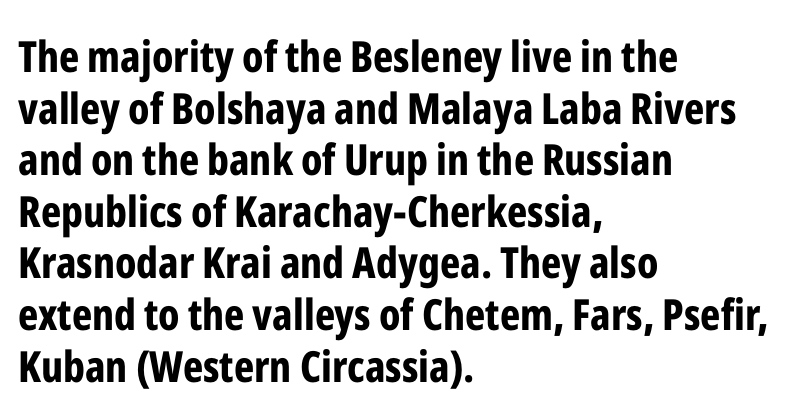
Q: Is the text bold? A: Yes.
Q: Is the text italic (slanted)? A: No, it is upright.
Q: Is the typeface a serif or a sans-serif typeface? A: Sans-serif.
Q: Is the text underlined? A: No.
Q: How is the paragraph aligned? A: Left-aligned.
Q: Is the spacing between letters normal or unusually wide? A: Normal.
Q: Width (condensed, normal, or wide)? A: Condensed.
Q: Stroke contrast? A: Low.
Q: x-height? A: Medium.
Q: Monospaced? A: No.
